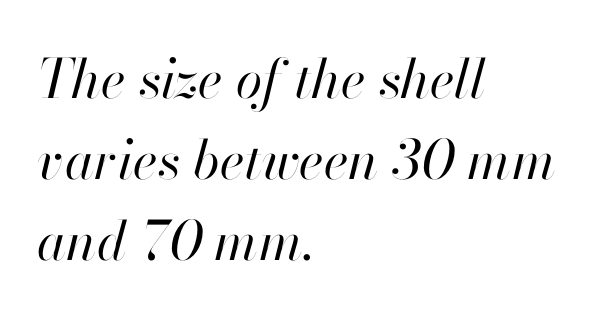
The image shows 54 px regular-weight type, italic (leaning right); set left-aligned, normal line spacing (1.5x), normal letter spacing, not underlined; high stroke contrast and a small x-height.
